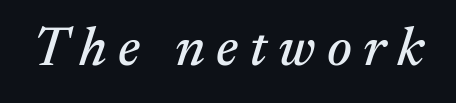
The image shows 56 px serif type, italic (leaning right); set unusually wide letter spacing (+0.2 em), not underlined; medium stroke contrast and a medium x-height.
